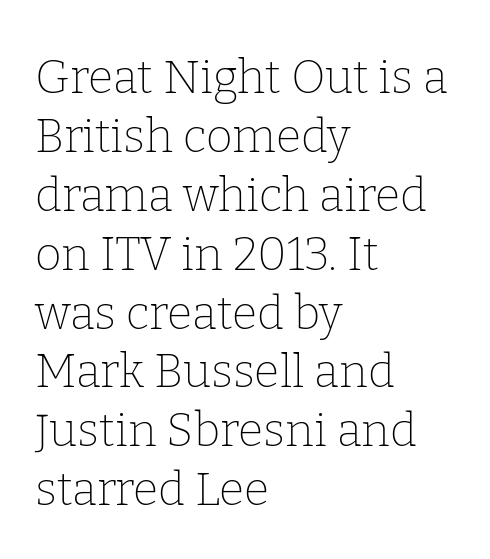
{"serif": "yes", "italic": "no", "bold": "no", "weight": "thin", "width": "normal", "stroke_contrast": "low", "x_height": "medium", "monospaced": "no", "underline": "no", "align": "left", "line_spacing": "normal", "line_spacing_ratio": 1.28, "letter_spacing": "normal", "letter_spacing_em": 0.0, "glyph_px": 46}
